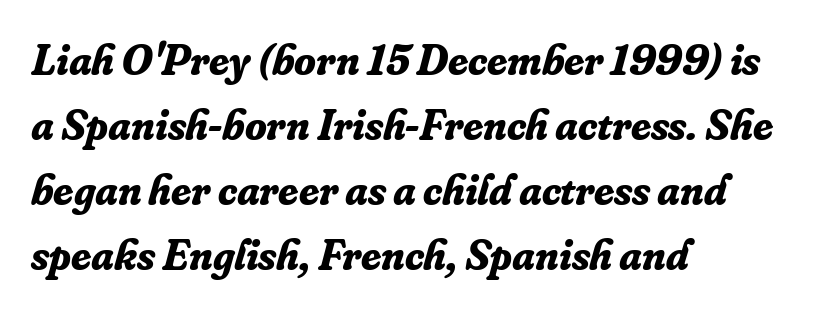
The image shows 44 px bold serif type, italic (leaning right); set left-aligned, normal line spacing (1.48x), normal letter spacing, not underlined; low stroke contrast and a small x-height.
